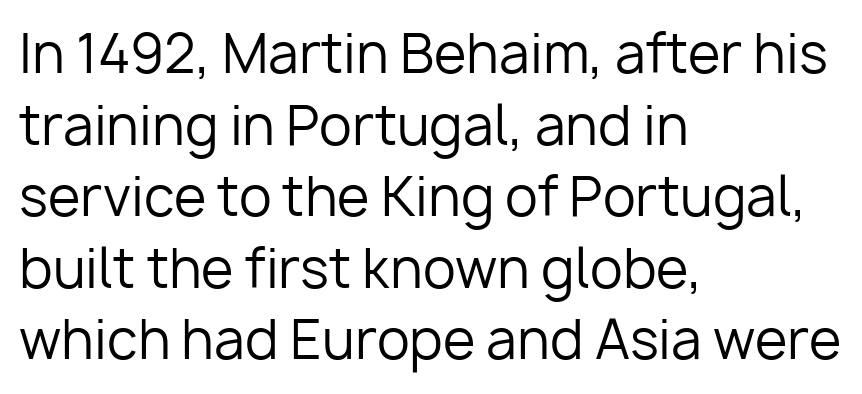
Q: Is the text bold? A: No.
Q: Is the text italic (slanted)? A: No, it is upright.
Q: Is the typeface a serif or a sans-serif typeface? A: Sans-serif.
Q: Is the text underlined? A: No.
Q: How is the paragraph aligned? A: Left-aligned.
Q: Is the spacing between letters normal or unusually wide? A: Normal.
Q: Is the spacing between lines tight, normal or loose? A: Normal.
Q: Width (condensed, normal, or wide)? A: Normal.
Q: Stroke contrast? A: Low.
Q: x-height? A: Medium.
Q: Monospaced? A: No.
